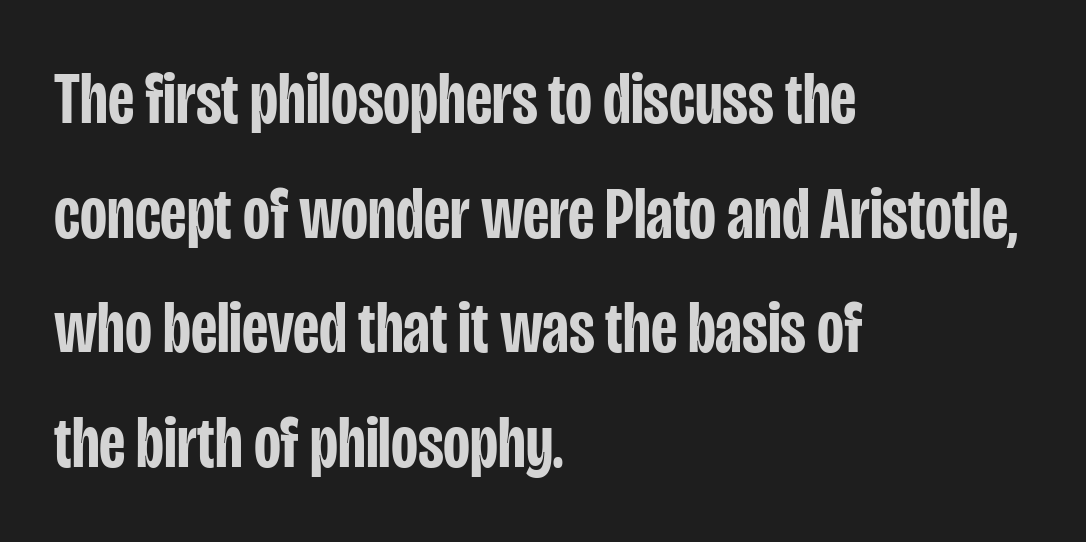
Q: Is the text bold? A: Semi-bold.
Q: Is the text italic (slanted)? A: No, it is upright.
Q: Is the typeface a serif or a sans-serif typeface? A: Sans-serif.
Q: Is the text underlined? A: No.
Q: How is the paragraph aligned? A: Left-aligned.
Q: Is the spacing between letters normal or unusually wide? A: Normal.
Q: Is the spacing between lines tight, normal or loose? A: Normal.
Q: Width (condensed, normal, or wide)? A: Condensed.
Q: Stroke contrast? A: Low.
Q: x-height? A: Large.
Q: Monospaced? A: No.
